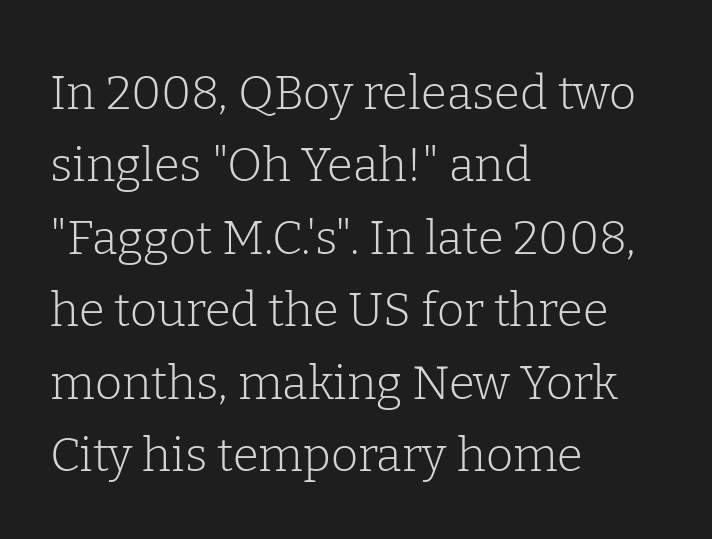
Normally led — the rows are evenly, conventionally spaced. Each stroke keeps to a modest, everyday thickness or less. Characters remain perfectly vertical along every line. Type without underlining. Each letter's strokes conclude with small projecting serifs.
